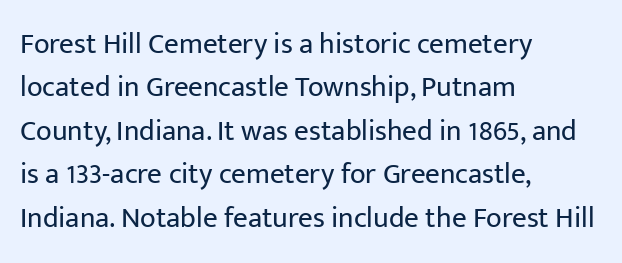
{"serif": "no", "italic": "no", "bold": "no", "weight": "regular", "width": "normal", "stroke_contrast": "low", "x_height": "medium", "monospaced": "no", "underline": "no", "align": "left", "line_spacing": "normal", "line_spacing_ratio": 1.5, "letter_spacing": "normal", "letter_spacing_em": 0.0, "glyph_px": 29}
